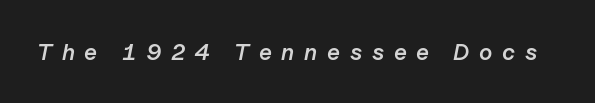
The image shows 23 px text type, italic (leaning right); set unusually wide letter spacing (+0.42 em), not underlined.
